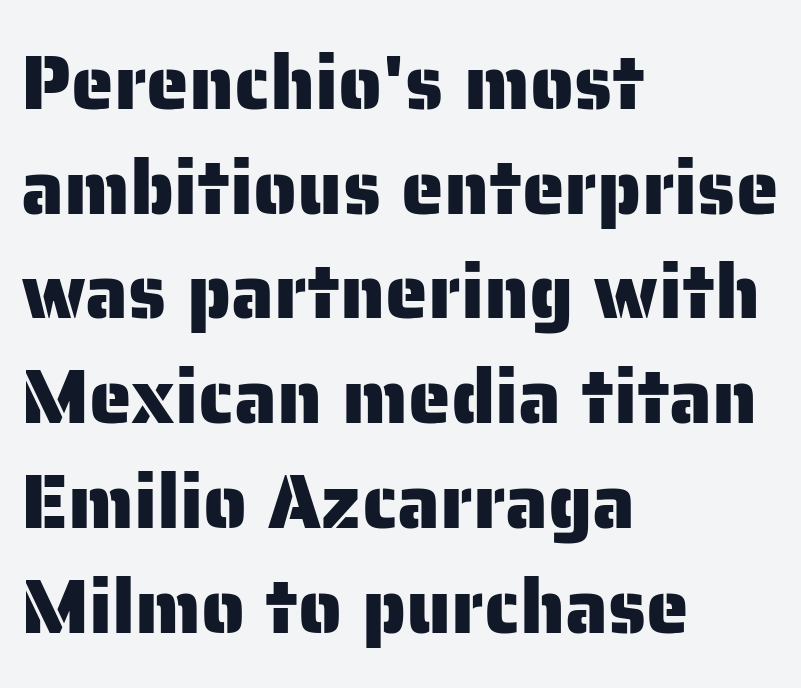
Q: Is the text italic (slanted)? A: No, it is upright.
Q: Is the typeface a serif or a sans-serif typeface? A: Sans-serif.
Q: Is the text underlined? A: No.
Q: How is the paragraph aligned? A: Left-aligned.
Q: Is the spacing between letters normal or unusually wide? A: Normal.
Q: Is the spacing between lines tight, normal or loose? A: Normal.
Q: Width (condensed, normal, or wide)? A: Normal.
Q: Stroke contrast? A: Low.
Q: x-height? A: Medium.
Q: Monospaced? A: No.
